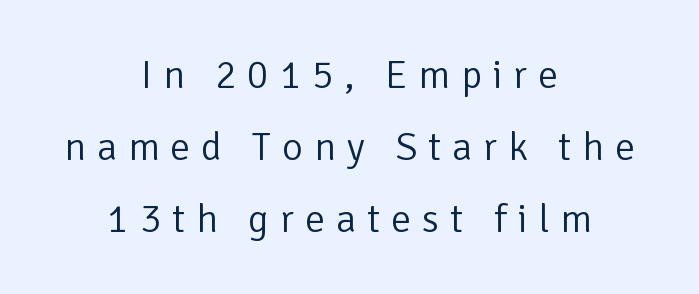
The image shows 40 px light sans-serif type, upright; set centered, line spacing 1.8x, unusually wide letter spacing (+0.27 em), not underlined; low stroke contrast and a medium x-height.
